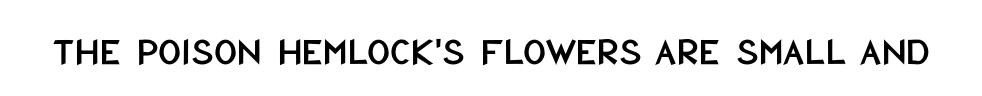
{"serif": "no", "italic": "no", "width": "condensed", "stroke_contrast": "low", "x_height": "large", "monospaced": "no", "underline": "no", "letter_spacing": "normal", "letter_spacing_em": 0.0, "glyph_px": 40}
